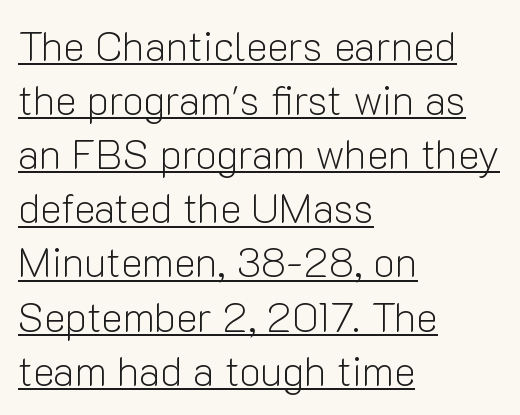
The image shows 41 px light sans-serif type, upright; set left-aligned, normal line spacing (1.32x), normal letter spacing, underlined; low stroke contrast and a medium x-height.
